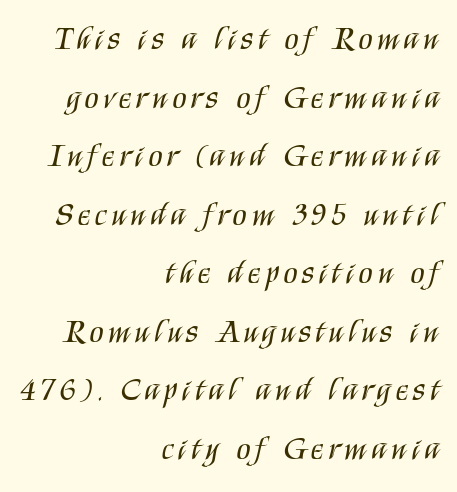
The image shows 32 px regular-weight, condensed sans-serif type; set right-aligned, line spacing 1.83x, not underlined; medium stroke contrast and a large x-height.
